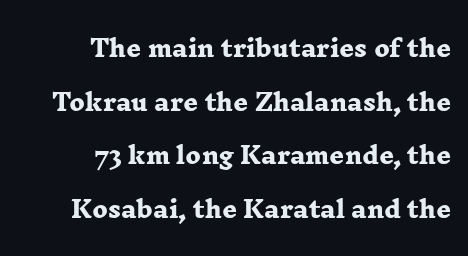
One-word summary of the alignment: right. In terms of leading, this rendering errs on the spacious side. Plain, unruled lines of type. Glyph-to-glyph distance matches everyday printed text.
